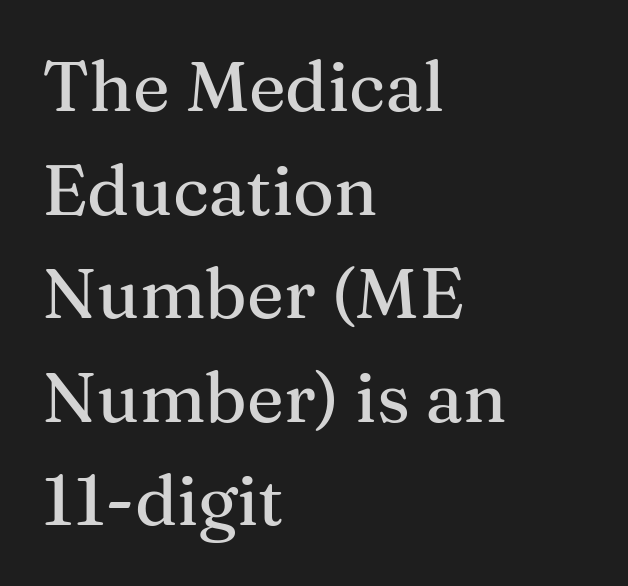
This rendering employs a face with finishing strokes, i.e., a serif. Rendered with straight, roman letterforms. Any mark beneath the type? The region is blank. Here the designer chose a conventional face with non-uniform glyph widths. Compared with typical body copy, the letter spacing here is the same. The block of text has a typical density, with ordinary space between rows.
